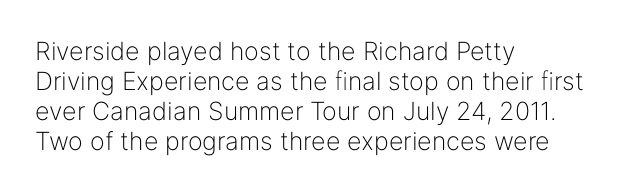
Q: Is the text bold? A: No.
Q: Is the text italic (slanted)? A: No, it is upright.
Q: Is the text underlined? A: No.
Q: How is the paragraph aligned? A: Left-aligned.
Q: Is the spacing between letters normal or unusually wide? A: Normal.
